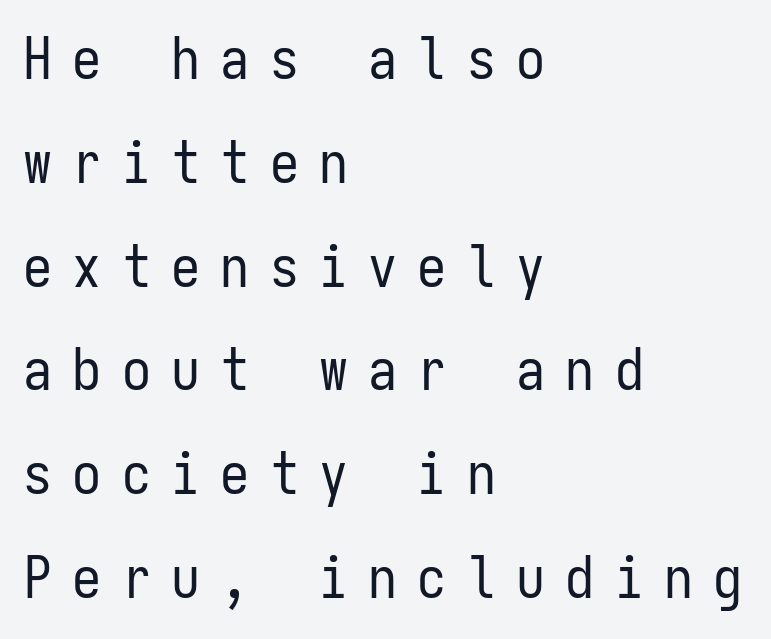
The image shows 58 px regular-weight, condensed sans-serif type, upright, monospaced; set left-aligned, line spacing 1.79x, unusually wide letter spacing (+0.35 em), not underlined; low stroke contrast and a medium x-height.
